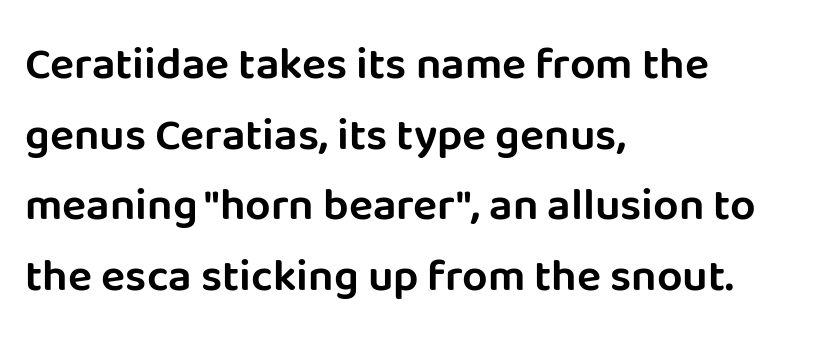
A typesetter would label this face a sans. The rendering keeps characters at their native spacing. The rendering uses a moderate line-height, typical for paragraphs. These lines are rendered in a variable-pitch font. Where is the straight margin? On the left. The lettering stays uniformly vertical, giving the passage a roman look.
